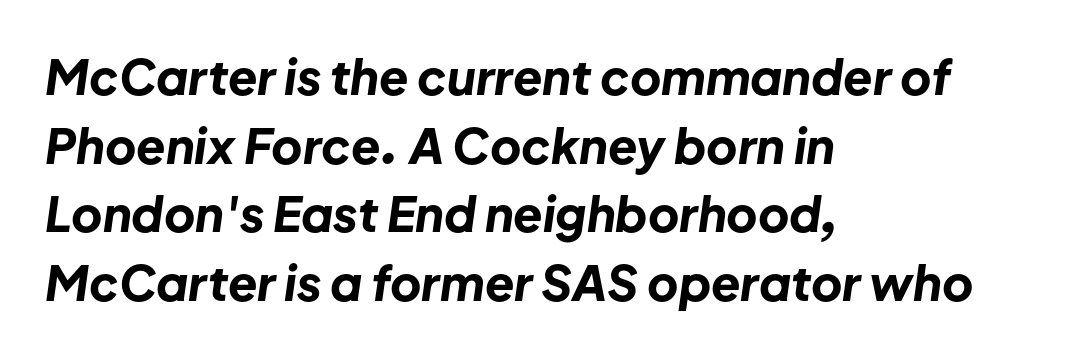
The baseline area is clear. Compared with typical body copy, the letter spacing here is the same. Students, observe: this is what conventionally led text looks like. These lines are rendered in a variable-pitch font.
